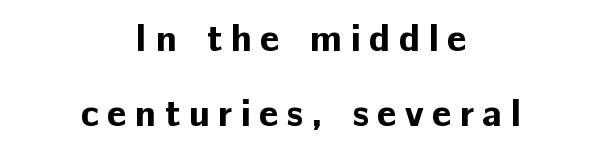
{"serif": "no", "italic": "no", "bold": "yes", "weight": "bold", "width": "normal", "stroke_contrast": "low", "x_height": "medium", "monospaced": "no", "underline": "no", "align": "center", "line_spacing": "loose", "line_spacing_ratio": 1.97, "letter_spacing": "wide", "letter_spacing_em": 0.22, "glyph_px": 38}
